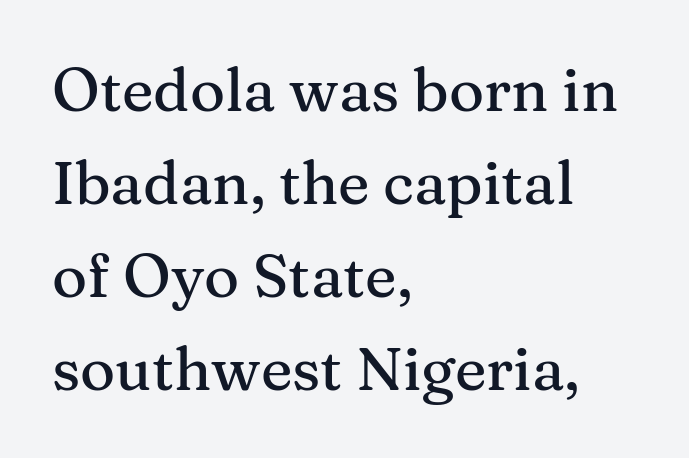
Q: Is the text italic (slanted)? A: No, it is upright.
Q: Is the typeface a serif or a sans-serif typeface? A: Serif.
Q: Is the text underlined? A: No.
Q: How is the paragraph aligned? A: Left-aligned.
Q: Is the spacing between letters normal or unusually wide? A: Normal.
Q: Is the spacing between lines tight, normal or loose? A: Normal.
Q: Width (condensed, normal, or wide)? A: Normal.
Q: Stroke contrast? A: Medium.
Q: x-height? A: Medium.
Q: Monospaced? A: No.
